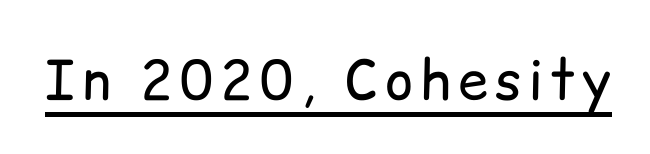
Heaviness? Minimal to ordinary, like unemphasized prose. What kind of face is this? One without serifs — a sans. Ascenders rise straight up at ninety degrees. A typesetter would call this proportional, since set widths differ per character. Glance below the letters and you will spot a drawn line.
